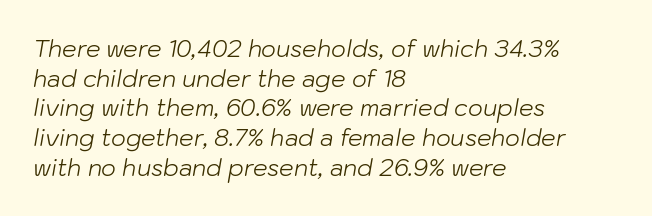
The image shows 23 px text type, italic (leaning right); set left-aligned, normal line spacing (1.29x), normal letter spacing, not underlined.
